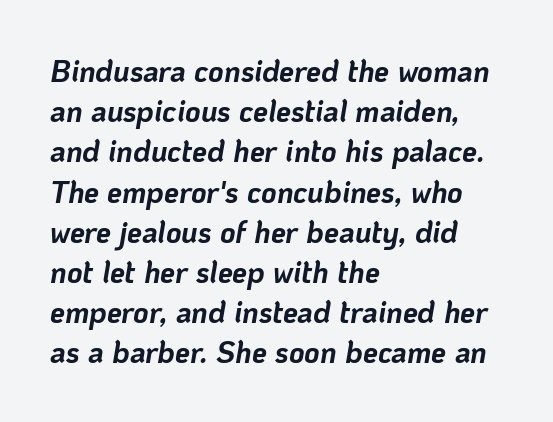
The image shows 30 px bold type, italic (leaning right); set left-aligned, normal line spacing (1.34x), normal letter spacing, not underlined; low stroke contrast and a medium x-height.
